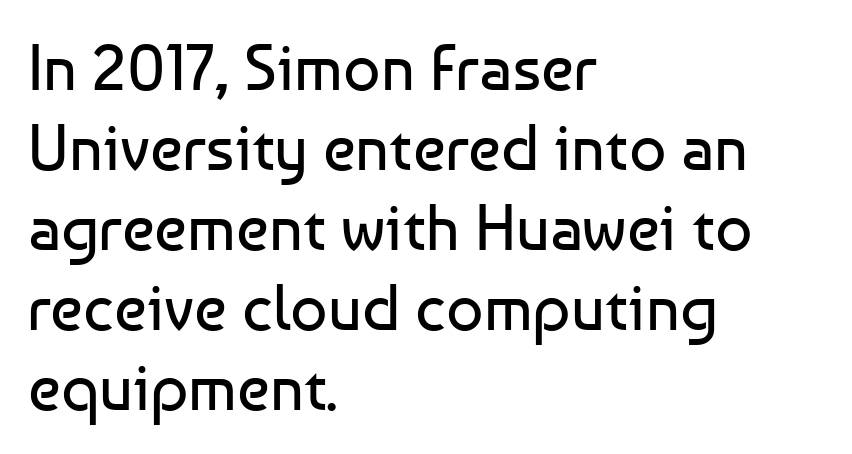
A typesetter would call this proportional, since set widths differ per character. Heaviness? Minimal to ordinary, like unemphasized prose. Characters remain perfectly vertical along every line. This sample uses plain, unmodified letter spacing. The space directly below the letters is spotless. Note: no serifs on the glyphs.
